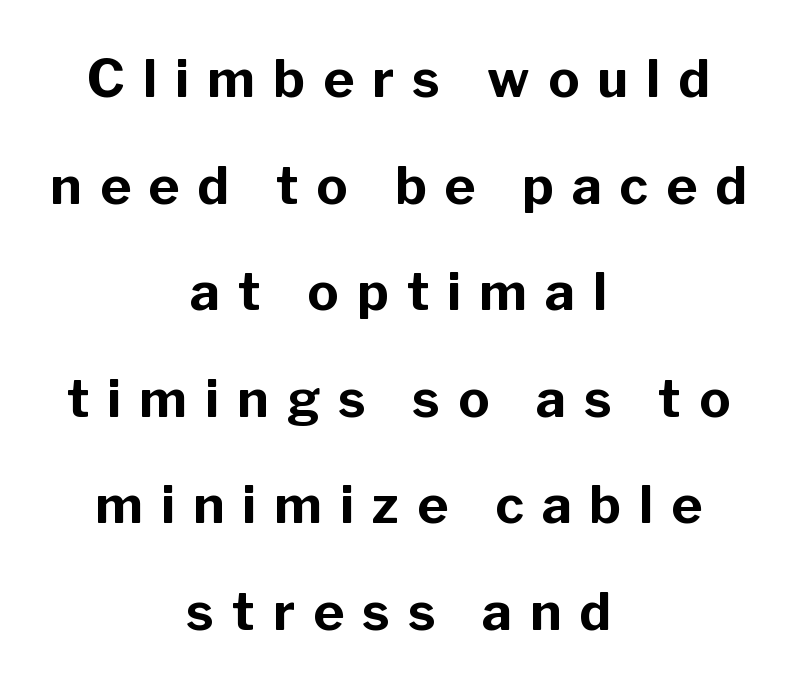
The specimen omits any rule beneath the text block's lines. Here the designer chose a conventional face with non-uniform glyph widths. To sum up the face: it is a sans, with no serifs. Notice how thick the strokes are: this is what a full bold looks like.
